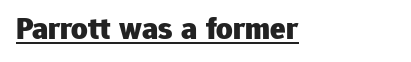
The image shows 32 px heavy sans-serif type, upright; set left-aligned, normal letter spacing, underlined; low stroke contrast and a medium x-height.
